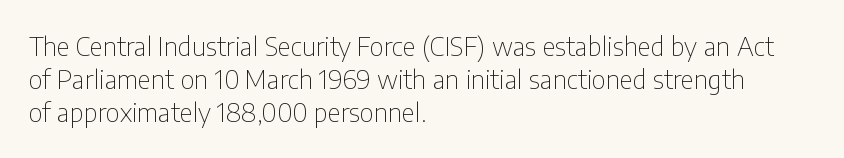
When letters stand straight like this, we call the style roman or upright. These lines sit exactly where default settings would place them. Students, note that the glyphs here touch the page at normal intervals. The passage shown is not bold in any degree. In CSS terms this would be text-align: left. Underlining? Definitely not there.
